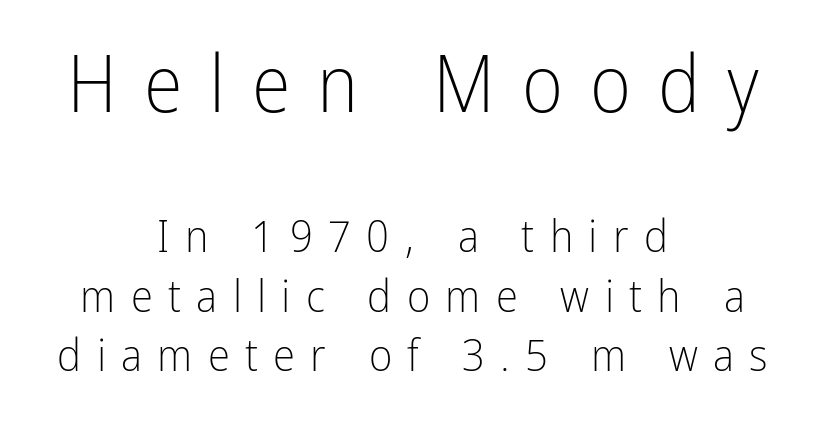
{"serif": "no", "italic": "no", "bold": "no", "weight": "light", "width": "condensed", "stroke_contrast": "low", "x_height": "medium", "monospaced": "no", "underline": "no", "align": "center", "line_spacing": "normal", "line_spacing_ratio": 1.32, "letter_spacing": "wide", "letter_spacing_em": 0.34, "larger_block": "first", "size_ratio": 1.76, "glyph_px": 79}
